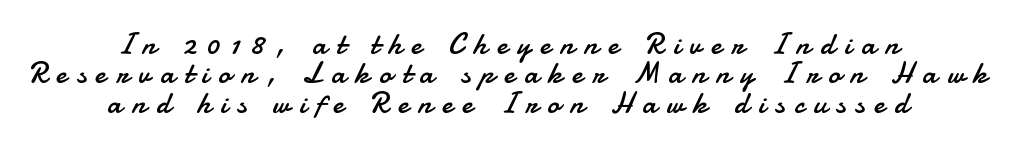
{"serif": "no", "bold": "no", "weight": "regular", "width": "normal", "stroke_contrast": "low", "x_height": "small", "monospaced": "no", "underline": "no", "align": "center", "line_spacing": "tight", "line_spacing_ratio": 0.98, "letter_spacing": "wide", "letter_spacing_em": 0.33, "glyph_px": 30}
